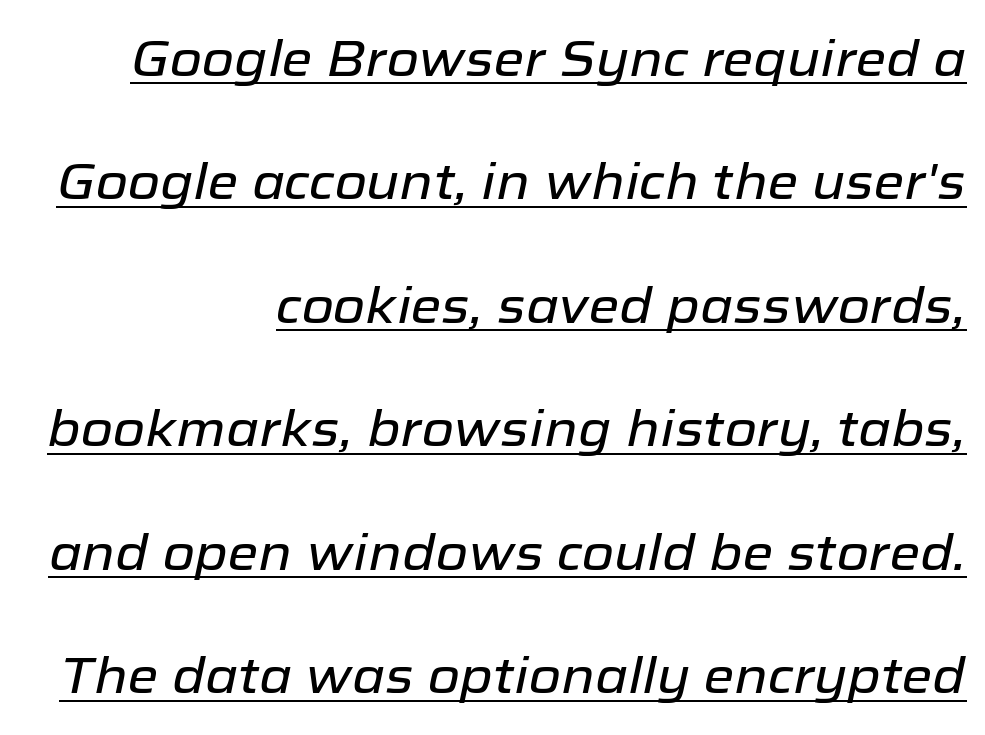
Q: Is the text italic (slanted)? A: Yes, it leans right by about 12 degrees.
Q: Is the text underlined? A: Yes.
Q: How is the paragraph aligned? A: Right-aligned.
Q: Is the spacing between letters normal or unusually wide? A: Normal.
Q: Is the spacing between lines tight, normal or loose? A: Loose.
Q: Width (condensed, normal, or wide)? A: Normal.
Q: Stroke contrast? A: Low.
Q: x-height? A: Medium.
Q: Monospaced? A: No.
